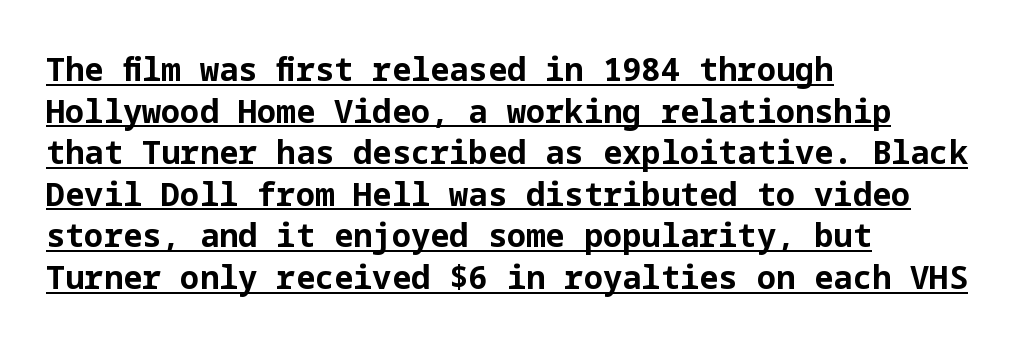
It's the straight-up-and-down kind of type. The paragraph has a hard left edge and a soft right edge. Notice how thick the strokes are: this is what a full bold looks like. This is underlined copy, the kind a proofreader might mark for attention.
